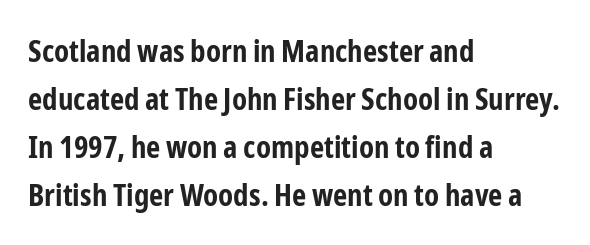
{"serif": "no", "italic": "no", "bold": "yes", "weight": "bold", "width": "condensed", "stroke_contrast": "low", "x_height": "medium", "monospaced": "no", "underline": "no", "align": "left", "line_spacing": "normal", "line_spacing_ratio": 1.55, "letter_spacing": "normal", "letter_spacing_em": 0.0, "glyph_px": 31}
